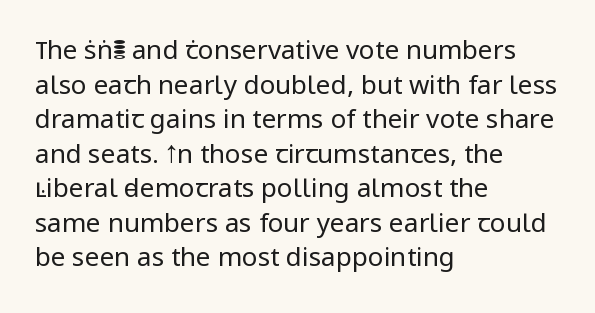
{"italic": "no", "bold": "no", "underline": "no", "align": "left", "line_spacing": "normal", "line_spacing_ratio": 1.33, "letter_spacing": "normal", "letter_spacing_em": 0.0, "glyph_px": 26}
